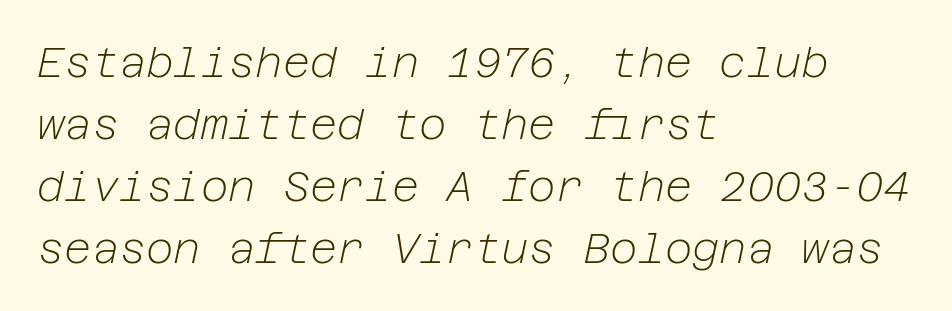
Q: Is the text bold? A: No.
Q: Is the text italic (slanted)? A: Yes, it leans right by about 12 degrees.
Q: Is the text underlined? A: No.
Q: How is the paragraph aligned? A: Left-aligned.
Q: Is the spacing between letters normal or unusually wide? A: Normal.
Q: Is the spacing between lines tight, normal or loose? A: Normal.
Q: Width (condensed, normal, or wide)? A: Normal.
Q: Stroke contrast? A: Low.
Q: x-height? A: Medium.
